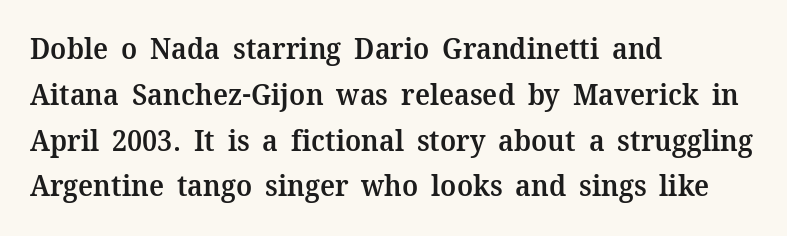
{"serif": "yes", "italic": "no", "bold": "semi", "weight": "semibold", "width": "normal", "stroke_contrast": "medium", "x_height": "medium", "monospaced": "no", "underline": "no", "align": "left", "line_spacing": "normal", "line_spacing_ratio": 1.58, "letter_spacing": "normal", "letter_spacing_em": 0.0, "glyph_px": 29}
